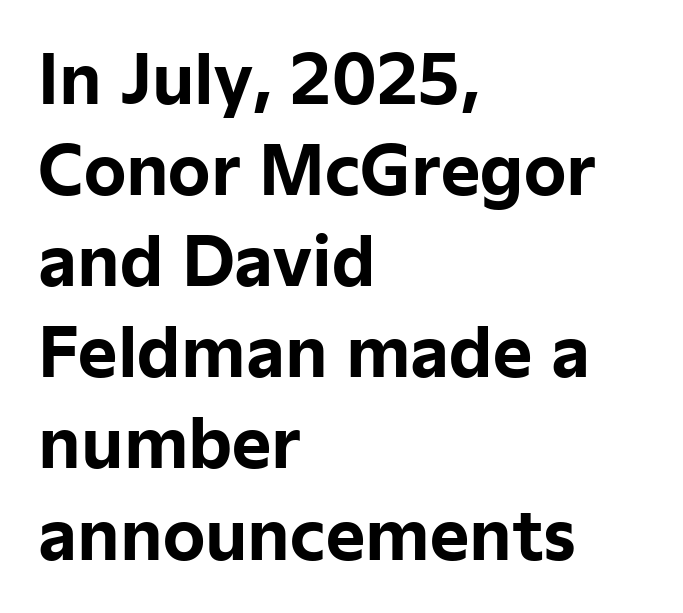
Does the weight exceed regular? Yes, all the way to bold. In terms of letterspacing, this is plain default setting. The rendering shows plain stroke endings on the letterforms — a sans-serif design. Proportional: the letters do not fall into vertical columns.
